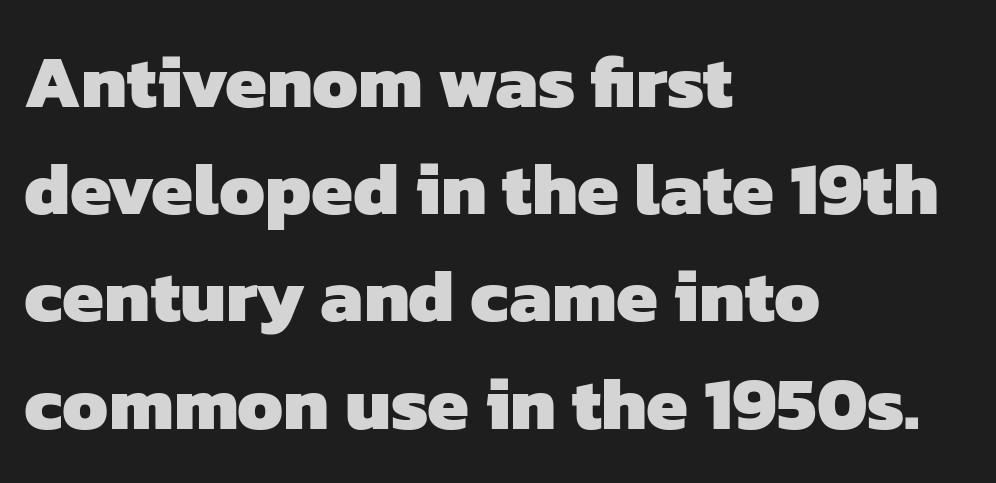
The image shows 75 px heavy sans-serif type; set left-aligned, normal line spacing (1.43x), normal letter spacing, not underlined; low stroke contrast and a medium x-height.
